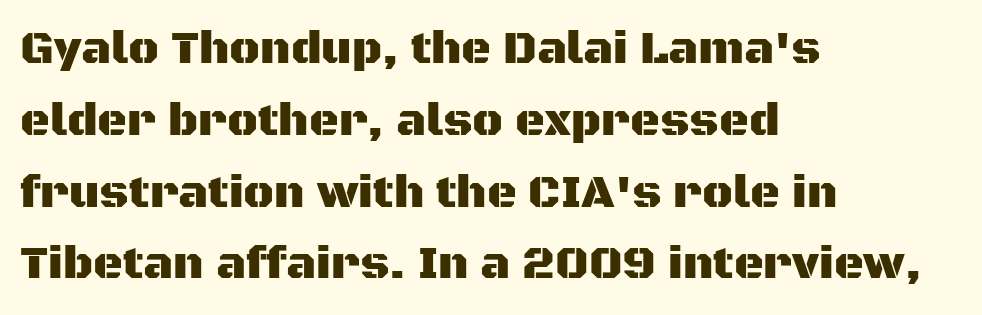
Quick note: not italic, upright. Each letter keeps its own natural width here, so spacing adapts to shape. Vertically, the passage feels balanced, rows spaced as you'd expect. This sample uses plain, unmodified letter spacing. What kind of face is this? One without serifs — a sans.
